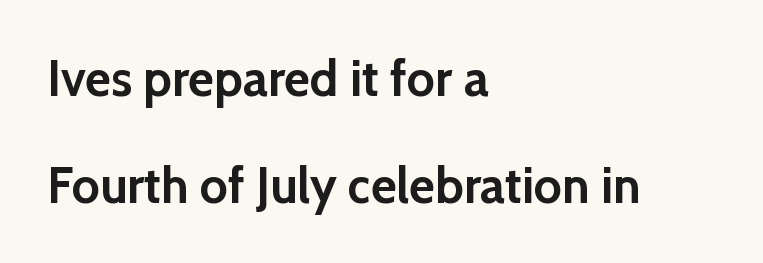
{"serif": "no", "italic": "no", "bold": "yes", "weight": "semibold", "width": "normal", "x_height": "medium", "monospaced": "no", "underline": "no", "align": "left", "line_spacing": "loose", "line_spacing_ratio": 2.14, "letter_spacing": "normal", "letter_spacing_em": 0.0, "glyph_px": 50}
